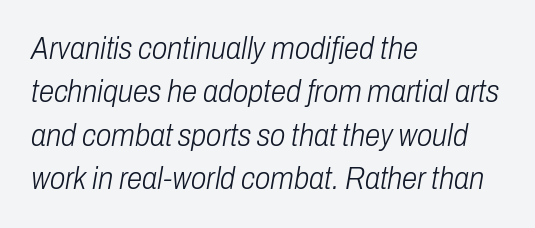
The image shows 31 px light, condensed type, italic (leaning right); set left-aligned, normal line spacing (1.4x), normal letter spacing, not underlined; low stroke contrast and a medium x-height.
